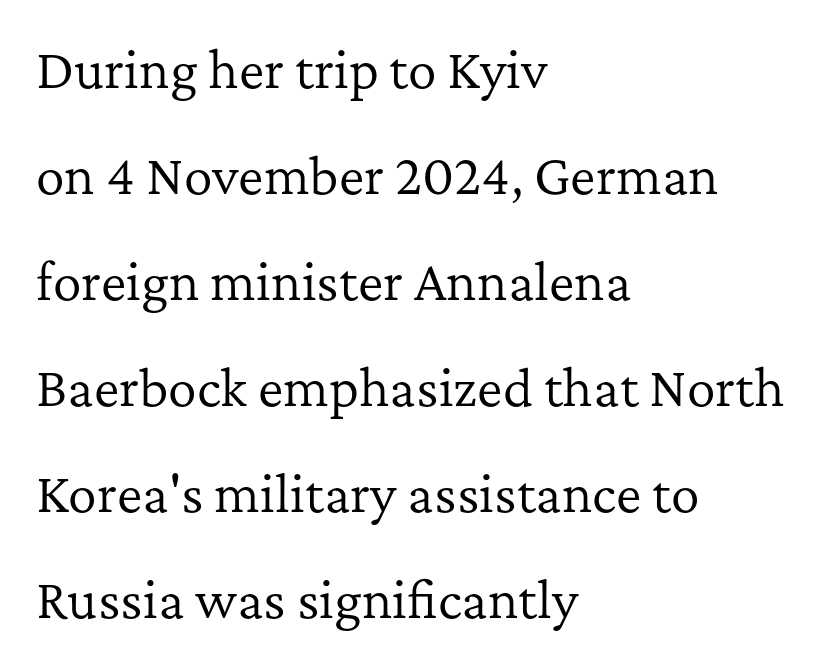
{"serif": "yes", "italic": "no", "bold": "no", "weight": "regular", "width": "normal", "stroke_contrast": "low", "x_height": "medium", "monospaced": "no", "underline": "no", "align": "left", "line_spacing": "loose", "line_spacing_ratio": 2.21, "letter_spacing": "normal", "letter_spacing_em": 0.0, "glyph_px": 48}
